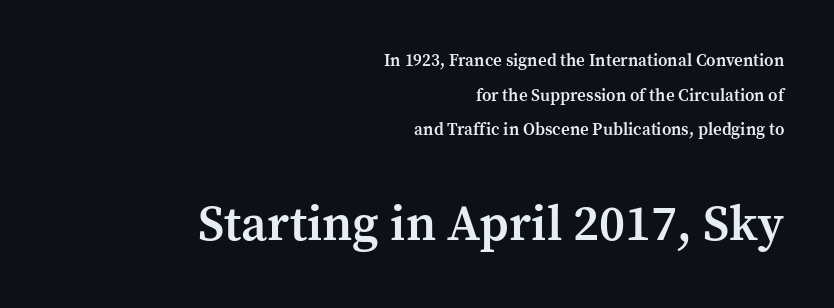
The image shows 50 px semibold serif type, upright; set right-aligned, loose line spacing (2.04x), normal letter spacing, not underlined; the second (bottom) block is 2.94x larger; medium stroke contrast and a medium x-height.
